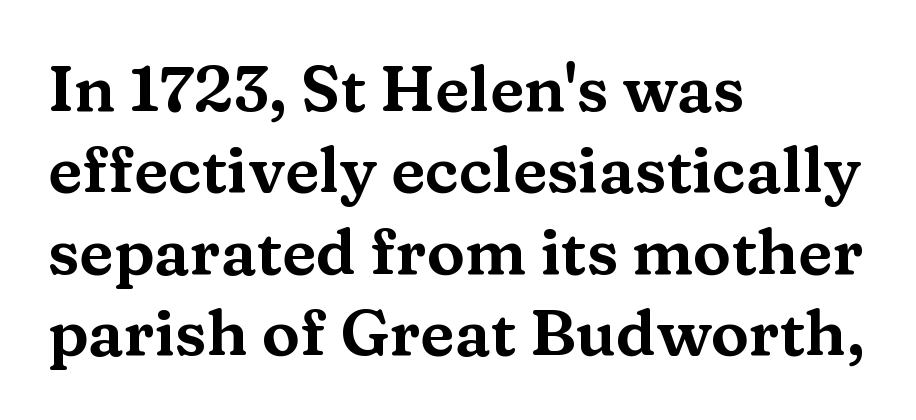
Q: Is the text italic (slanted)? A: No, it is upright.
Q: Is the typeface a serif or a sans-serif typeface? A: Serif.
Q: Is the text underlined? A: No.
Q: How is the paragraph aligned? A: Left-aligned.
Q: Is the spacing between letters normal or unusually wide? A: Normal.
Q: Is the spacing between lines tight, normal or loose? A: Normal.
Q: Width (condensed, normal, or wide)? A: Wide.
Q: Stroke contrast? A: Medium.
Q: x-height? A: Medium.
Q: Monospaced? A: No.
